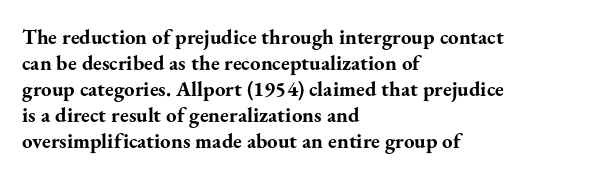
{"italic": "no", "bold": "yes", "underline": "no", "align": "left", "line_spacing_ratio": 1.24, "letter_spacing": "normal", "letter_spacing_em": 0.0, "glyph_px": 21}
